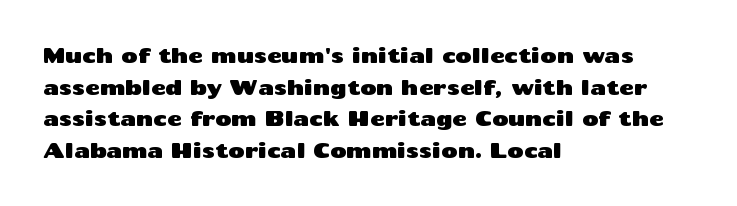
The image shows 20 px text type, upright; set left-aligned, normal line spacing (1.58x), normal letter spacing, not underlined.
